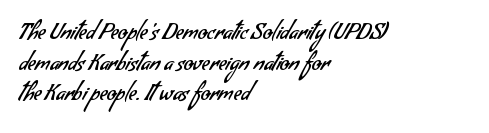
The letters sit at their default tracking, neither squeezed nor spread. Check under the words: just untouched page. The characters are drawn with everyday or finer stroke widths. A typesetter would call this leading conventional body-copy spacing.
